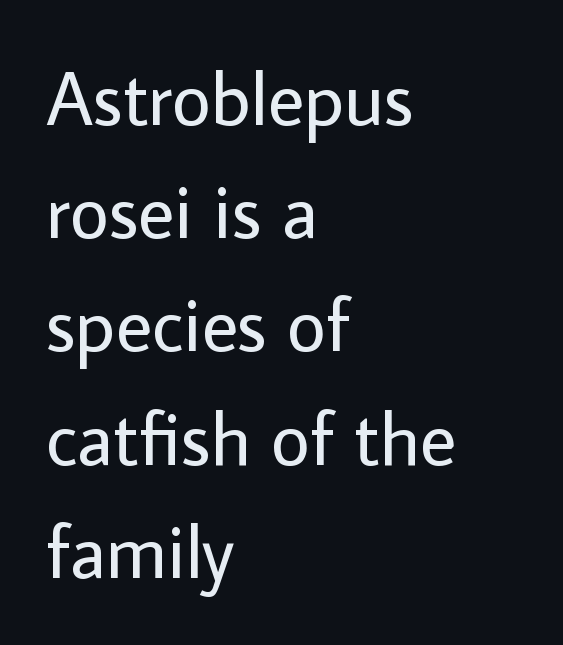
{"serif": "no", "italic": "no", "bold": "no", "weight": "regular", "width": "normal", "stroke_contrast": "low", "x_height": "medium", "monospaced": "no", "underline": "no", "align": "left", "line_spacing": "normal", "line_spacing_ratio": 1.49, "letter_spacing": "normal", "letter_spacing_em": 0.0, "glyph_px": 76}
